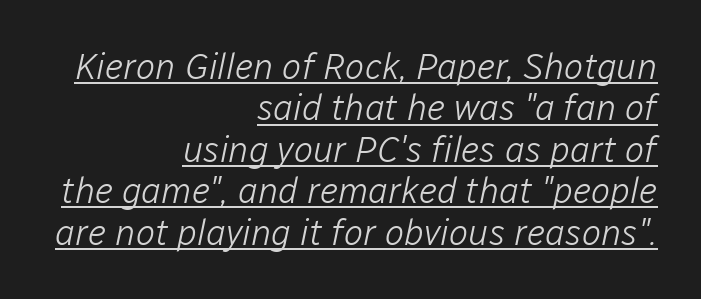
The image shows 36 px light type, italic (leaning right); set right-aligned, tight line spacing (1.15x), normal letter spacing, underlined; low stroke contrast and a medium x-height.
